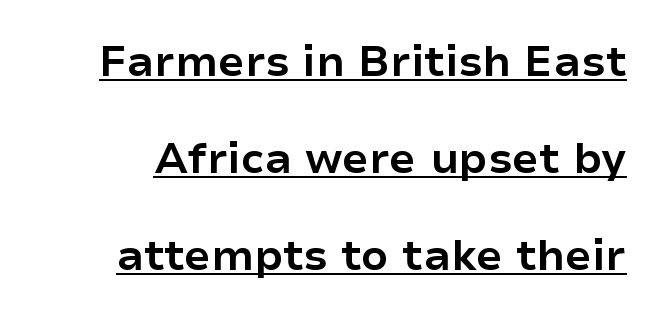
Glyph-to-glyph distance matches everyday printed text. Horizontal bands of white between lines are thick stripes. Caption: lettering with a line underneath. No feet cap the strokes, marking this as sans-serif type. Look at the stroke-to-counter ratio: heavy, a bold.
